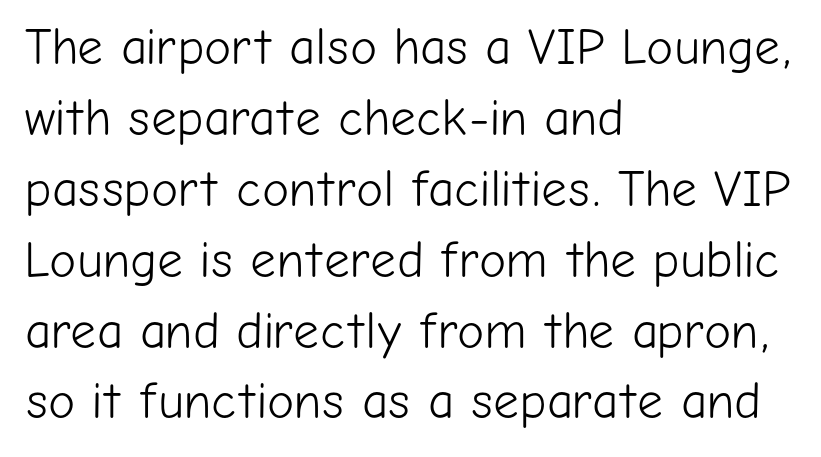
{"serif": "no", "italic": "no", "bold": "no", "weight": "light", "width": "normal", "stroke_contrast": "low", "x_height": "medium", "monospaced": "no", "underline": "no", "align": "left", "line_spacing": "normal", "line_spacing_ratio": 1.39, "letter_spacing": "normal", "letter_spacing_em": 0.0, "glyph_px": 51}
